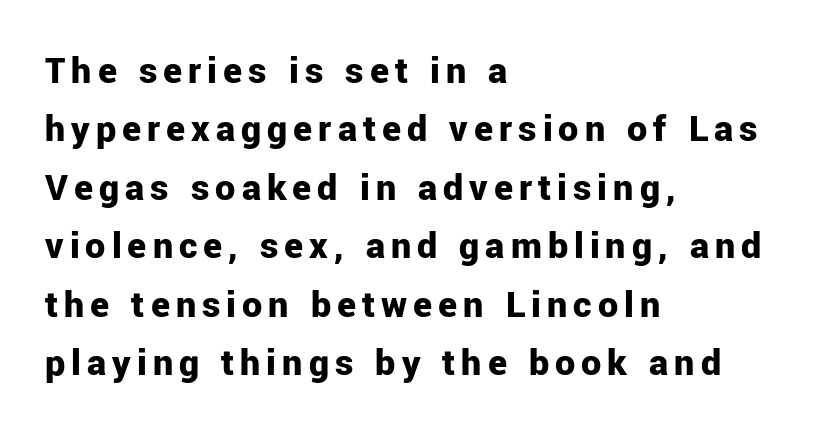
Q: Is the text bold? A: Yes.
Q: Is the text italic (slanted)? A: No, it is upright.
Q: Is the typeface a serif or a sans-serif typeface? A: Sans-serif.
Q: Is the text underlined? A: No.
Q: How is the paragraph aligned? A: Left-aligned.
Q: Is the spacing between lines tight, normal or loose? A: Normal.
Q: Width (condensed, normal, or wide)? A: Normal.
Q: Stroke contrast? A: Low.
Q: x-height? A: Medium.
Q: Monospaced? A: No.
